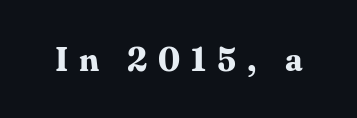
Q: Is the text bold? A: Yes.
Q: Is the text italic (slanted)? A: No, it is upright.
Q: Is the typeface a serif or a sans-serif typeface? A: Serif.
Q: Is the text underlined? A: No.
Q: Is the spacing between letters normal or unusually wide? A: Unusually wide.
Q: Width (condensed, normal, or wide)? A: Normal.
Q: Stroke contrast? A: Medium.
Q: x-height? A: Medium.
Q: Monospaced? A: No.
